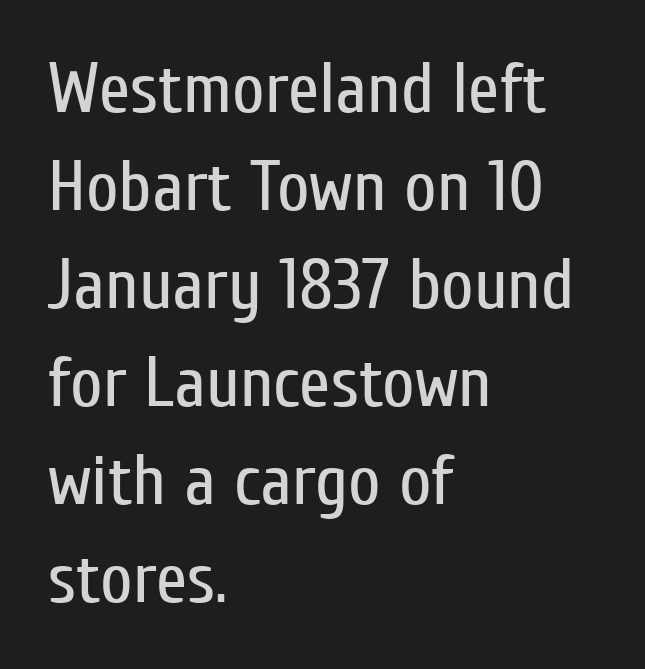
{"serif": "no", "italic": "no", "bold": "no", "weight": "regular", "width": "condensed", "stroke_contrast": "low", "x_height": "medium", "monospaced": "no", "underline": "no", "align": "left", "line_spacing": "normal", "line_spacing_ratio": 1.38, "letter_spacing": "normal", "letter_spacing_em": 0.0, "glyph_px": 71}
